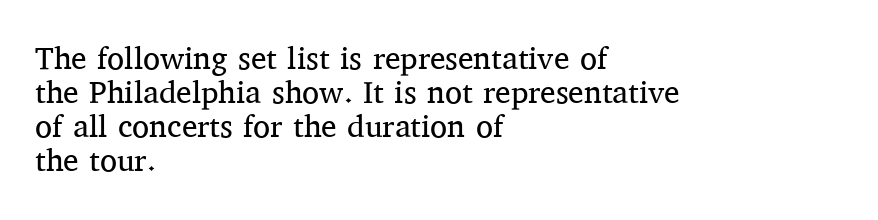
This sample uses a serif face. Descenders hang freely into open space. Rendered with straight, roman letterforms. The type is set solid horizontally, with unmodified tracking. This block would grow much taller if given ordinary leading; it's compressed now. Does the copy run flush right? No — it runs flush left.
